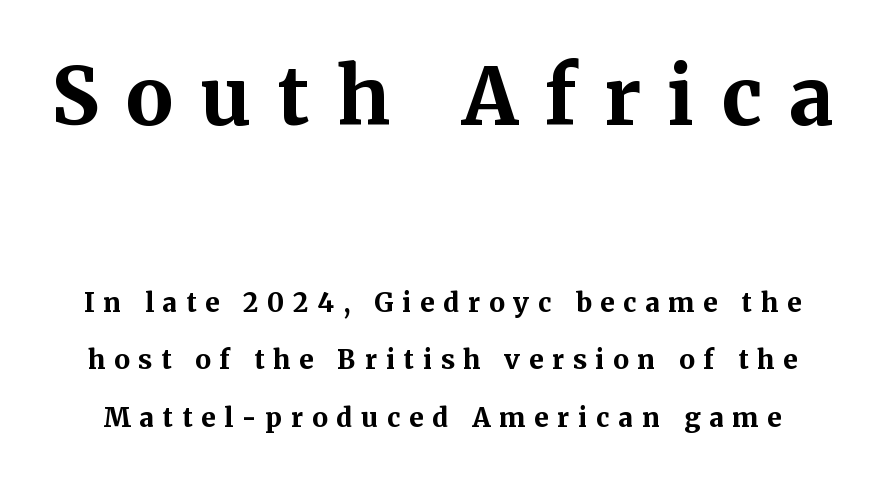
Little horizontal feet cap the strokes, marking this as serif type. Type without underlining. Character size in the leading block exceeds that of the trailing block. Loose tracking; the words dissolve into strings of separated letters.
